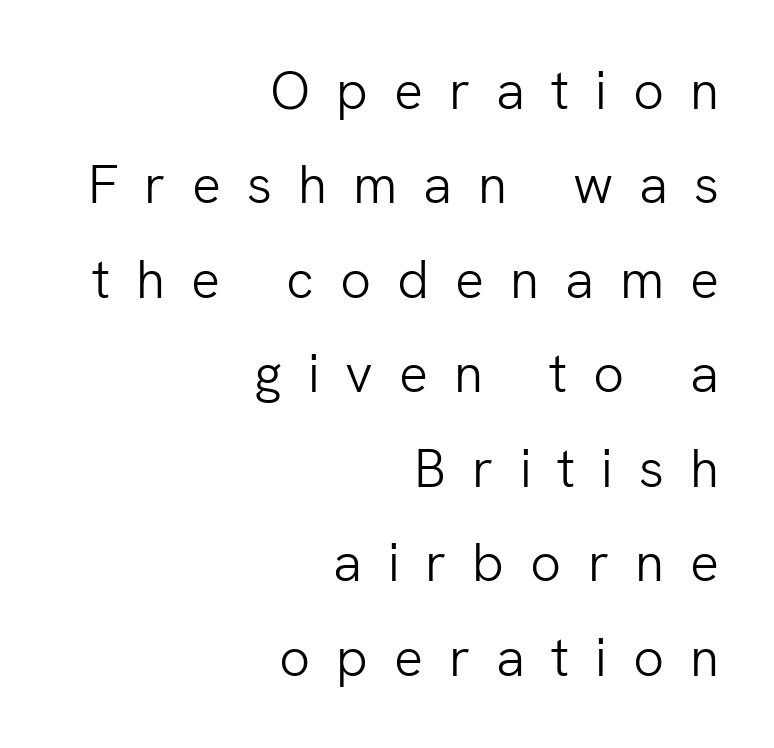
The image shows 54 px light sans-serif type, upright; set right-aligned, line spacing 1.75x, unusually wide letter spacing (+0.48 em), not underlined; low stroke contrast and a medium x-height.
